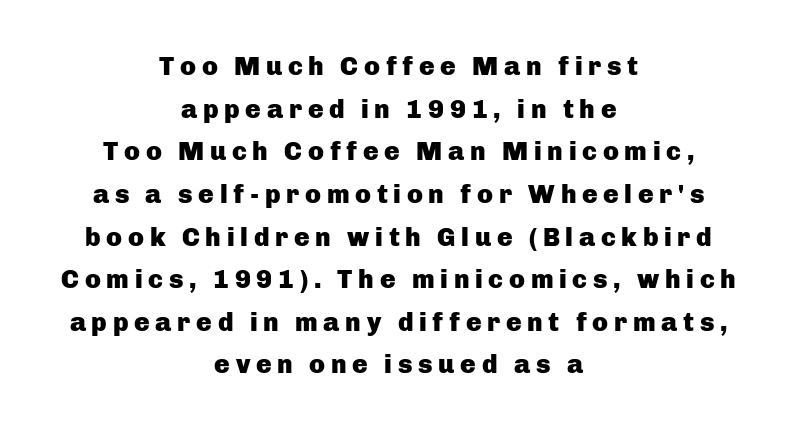
Q: Is the text bold? A: Yes.
Q: Is the text italic (slanted)? A: No, it is upright.
Q: Is the text underlined? A: No.
Q: How is the paragraph aligned? A: Centered.
Q: Is the spacing between letters normal or unusually wide? A: Unusually wide.
Q: Is the spacing between lines tight, normal or loose? A: Normal.
